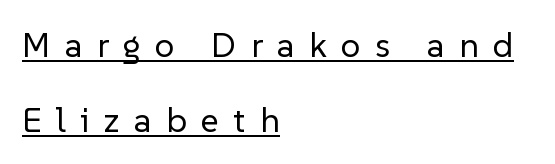
Nope, no serifs anywhere on these letters. The setting favours the left margin, as ordinary paragraphs usually do. Spacing verdict: proportional, widths tailored to each character. The lines are spread far apart with generous leading. Counters stay open thanks to moderate or lighter strokes. The letters stand upright; this is a roman face.
